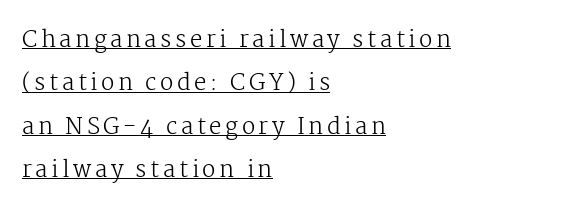
The passage is arranged the way most books set body copy — flush left. The block of text is sparse from top to bottom, with ample space between rows. Italic: no, the glyphs are upright roman. The strokes are not fattened; the text isn't bold. What decoration does the sample have? An underline.
